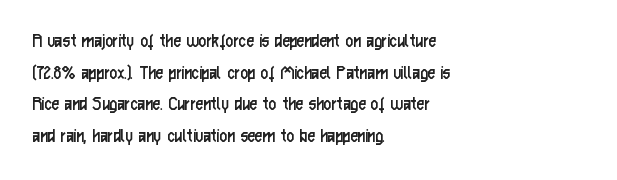
Q: Is the text bold? A: No.
Q: Is the text italic (slanted)? A: No, it is upright.
Q: Is the text underlined? A: No.
Q: How is the paragraph aligned? A: Left-aligned.
Q: Is the spacing between letters normal or unusually wide? A: Normal.
Q: Is the spacing between lines tight, normal or loose? A: Normal.
